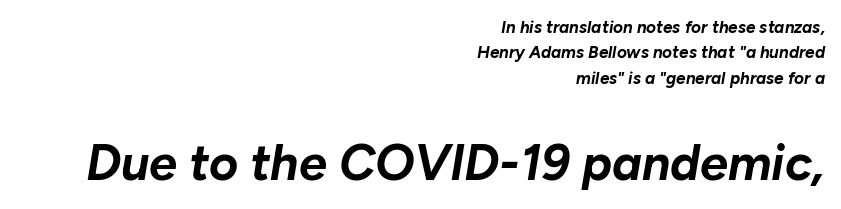
{"italic": "yes", "lean": "right", "slant_degrees": 10, "bold": "yes", "weight": "bold", "width": "normal", "stroke_contrast": "low", "x_height": "medium", "monospaced": "no", "underline": "no", "align": "right", "line_spacing": "normal", "line_spacing_ratio": 1.49, "letter_spacing": "normal", "letter_spacing_em": 0.0, "larger_block": "second", "size_ratio": 2.94, "glyph_px": 50}
